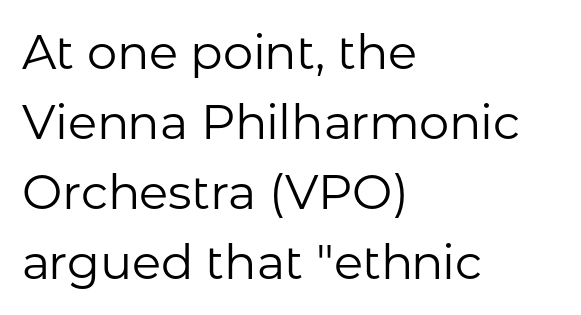
Q: Is the text bold? A: No.
Q: Is the text italic (slanted)? A: No, it is upright.
Q: Is the typeface a serif or a sans-serif typeface? A: Sans-serif.
Q: Is the text underlined? A: No.
Q: How is the paragraph aligned? A: Left-aligned.
Q: Is the spacing between letters normal or unusually wide? A: Normal.
Q: Is the spacing between lines tight, normal or loose? A: Normal.
Q: Width (condensed, normal, or wide)? A: Normal.
Q: Stroke contrast? A: Low.
Q: x-height? A: Medium.
Q: Monospaced? A: No.
